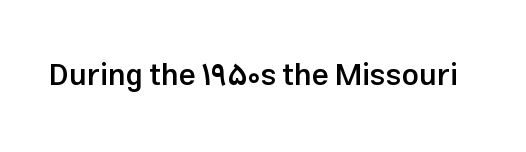
Q: Is the text bold? A: Semi-bold.
Q: Is the text italic (slanted)? A: No, it is upright.
Q: Is the typeface a serif or a sans-serif typeface? A: Sans-serif.
Q: Is the text underlined? A: No.
Q: Is the spacing between letters normal or unusually wide? A: Normal.
Q: Width (condensed, normal, or wide)? A: Normal.
Q: Stroke contrast? A: Low.
Q: x-height? A: Medium.
Q: Monospaced? A: No.
